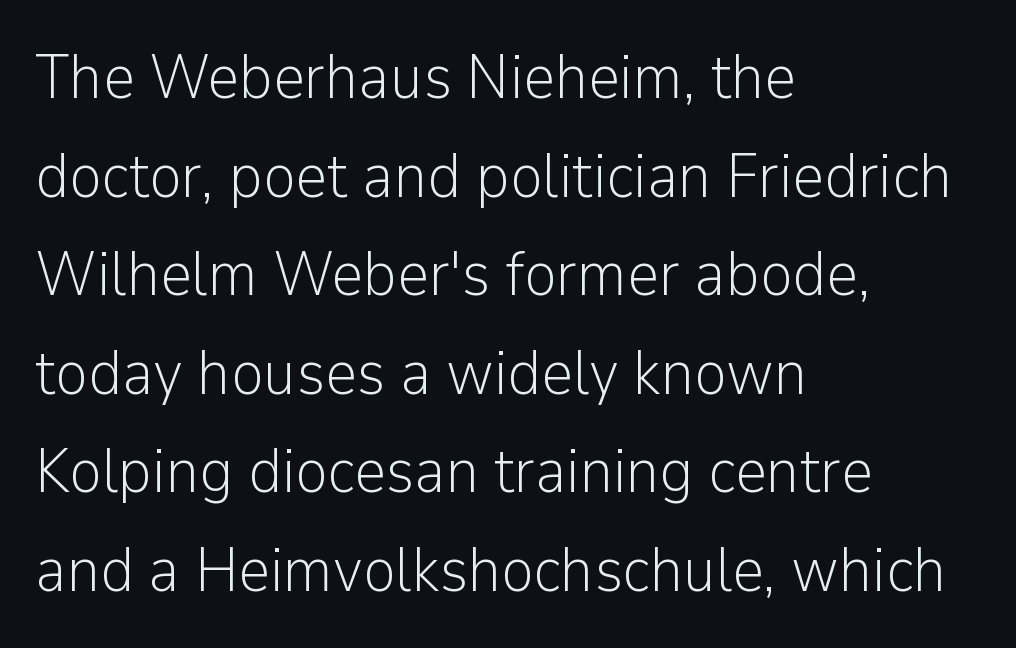
Q: Is the text bold? A: No.
Q: Is the text italic (slanted)? A: No, it is upright.
Q: Is the typeface a serif or a sans-serif typeface? A: Sans-serif.
Q: Is the text underlined? A: No.
Q: How is the paragraph aligned? A: Left-aligned.
Q: Is the spacing between letters normal or unusually wide? A: Normal.
Q: Is the spacing between lines tight, normal or loose? A: Normal.
Q: Width (condensed, normal, or wide)? A: Normal.
Q: Stroke contrast? A: Low.
Q: x-height? A: Medium.
Q: Monospaced? A: No.
